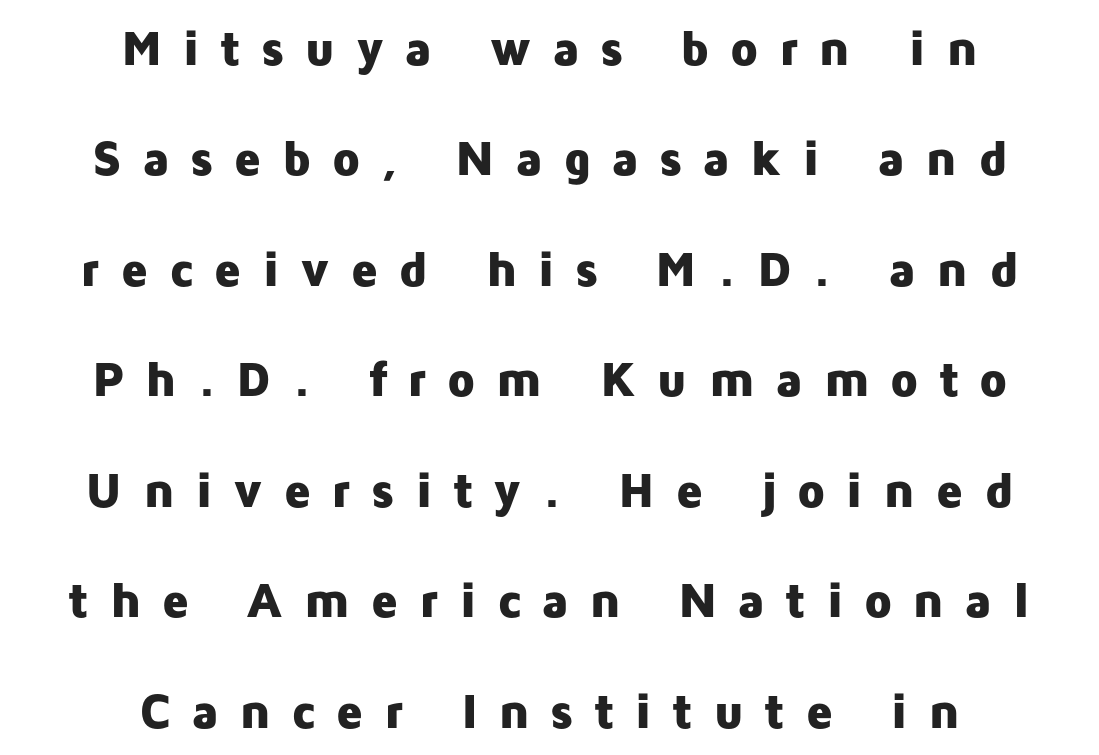
Q: Is the text bold? A: Yes.
Q: Is the text italic (slanted)? A: No, it is upright.
Q: Is the typeface a serif or a sans-serif typeface? A: Sans-serif.
Q: Is the text underlined? A: No.
Q: How is the paragraph aligned? A: Centered.
Q: Is the spacing between letters normal or unusually wide? A: Unusually wide.
Q: Is the spacing between lines tight, normal or loose? A: Loose.
Q: Width (condensed, normal, or wide)? A: Normal.
Q: Stroke contrast? A: Low.
Q: x-height? A: Medium.
Q: Monospaced? A: No.
